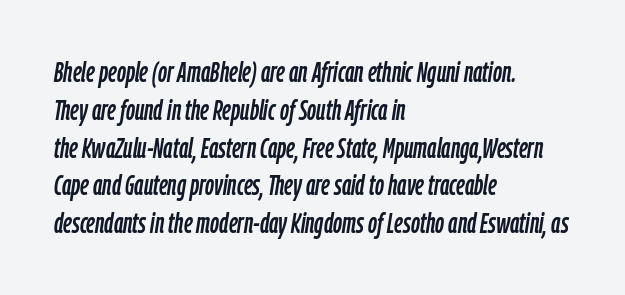
{"italic": "yes", "lean": "right", "slant_degrees": 9, "width": "condensed", "stroke_contrast": "low", "x_height": "medium", "monospaced": "no", "underline": "no", "align": "left", "line_spacing": "normal", "line_spacing_ratio": 1.35, "letter_spacing": "normal", "letter_spacing_em": 0.0, "glyph_px": 28}
